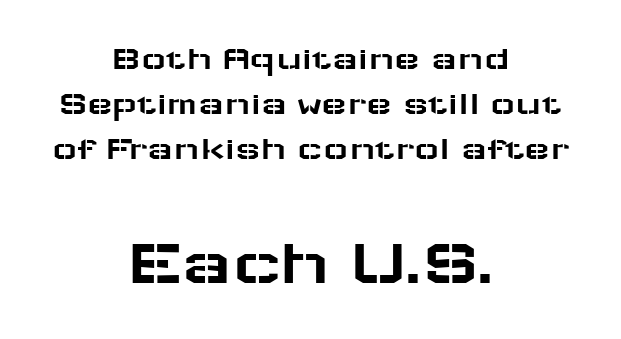
The whitespace from short lines is split evenly between both sides. A normal amount of white space separates one row of letters from the next. You could not count columns in this text — the font is proportionally spaced. Block two is the big one; block one sits smaller above it.
